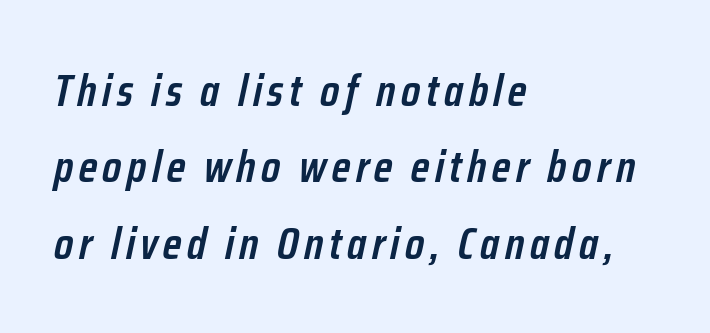
Strokes here are thickened, but only to semibold level. The string is rendered with underlining switched off. These lines sit exactly where default settings would place them. The paragraph shown leans on its left margin. The letters advance in unequal steps, a hallmark of proportional type. The lettering tilts uniformly, giving the passage an italic look.
